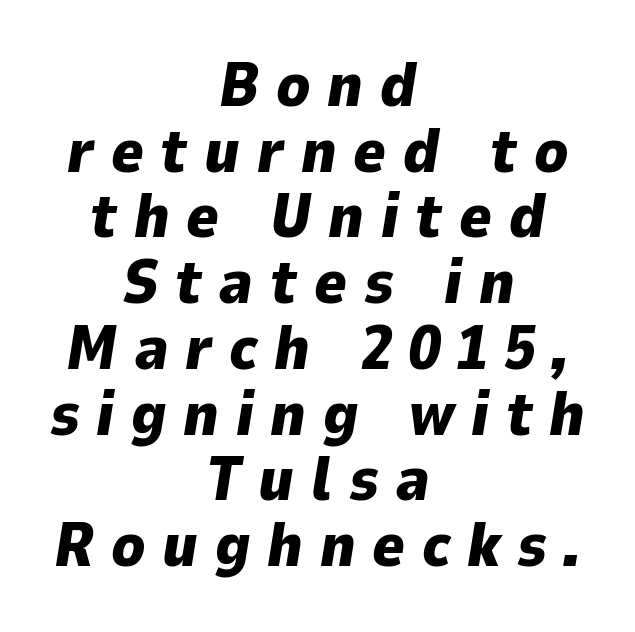
The letters advance in unequal steps, a hallmark of proportional type. Weight check: bold — yes, fully. Characters follow at a spacing far wider than the type designer built in. Only glyphs here, with clear space below each row. When letters slant like this, we call the style italic. Layout note: lines centered.
